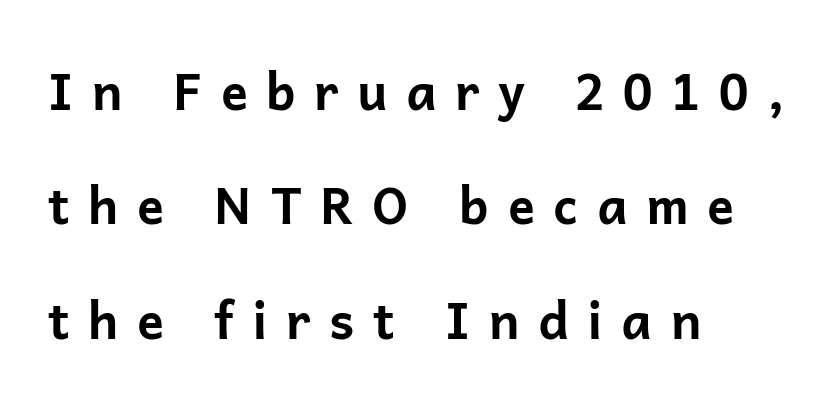
Alignment: flush left. Vertically, the passage feels expansive, rows floating well apart. Decoration check: the copy has no underline. The horizontal fit of the characters is loose and conspicuously gappy. The axis of the letterforms is exactly vertical.
